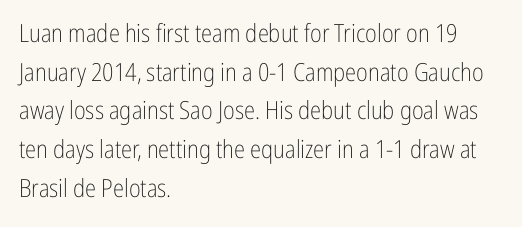
The image shows 25 px text type, upright; set left-aligned, normal line spacing (1.55x), normal letter spacing, not underlined.
